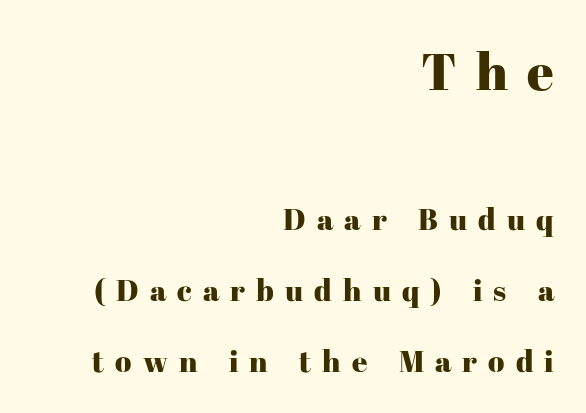
{"serif": "yes", "italic": "no", "width": "normal", "stroke_contrast": "high", "x_height": "medium", "monospaced": "no", "underline": "no", "align": "right", "line_spacing": "loose", "line_spacing_ratio": 2.36, "letter_spacing": "wide", "letter_spacing_em": 0.37, "larger_block": "first", "size_ratio": 1.73, "glyph_px": 52}
